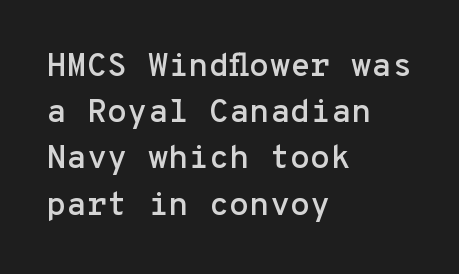
{"serif": "no", "italic": "no", "width": "normal", "stroke_contrast": "low", "x_height": "medium", "monospaced": "yes", "underline": "no", "align": "left", "line_spacing": "normal", "line_spacing_ratio": 1.4, "letter_spacing": "normal", "letter_spacing_em": 0.0, "glyph_px": 33}
